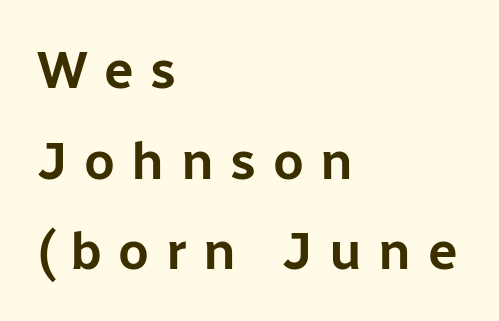
Q: Is the text italic (slanted)? A: No, it is upright.
Q: Is the typeface a serif or a sans-serif typeface? A: Sans-serif.
Q: Is the text underlined? A: No.
Q: How is the paragraph aligned? A: Left-aligned.
Q: Is the spacing between letters normal or unusually wide? A: Unusually wide.
Q: Width (condensed, normal, or wide)? A: Normal.
Q: Stroke contrast? A: Low.
Q: x-height? A: Medium.
Q: Monospaced? A: No.
